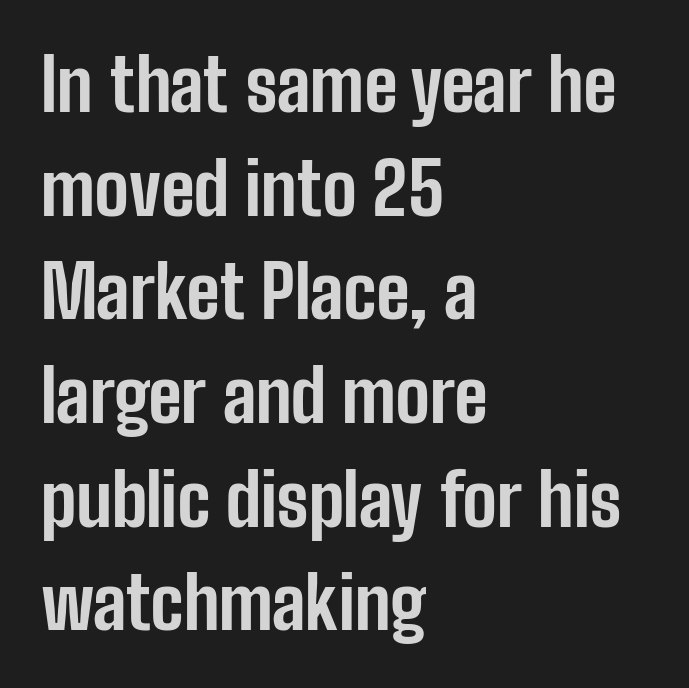
The paragraph shown leans on its left margin. In terms of letterform style, serifs are entirely absent. Each letter keeps its own natural width here, so spacing adapts to shape. A dark, heavy texture on the line: the type is bold. Successive baselines arrive at the customary interval.
